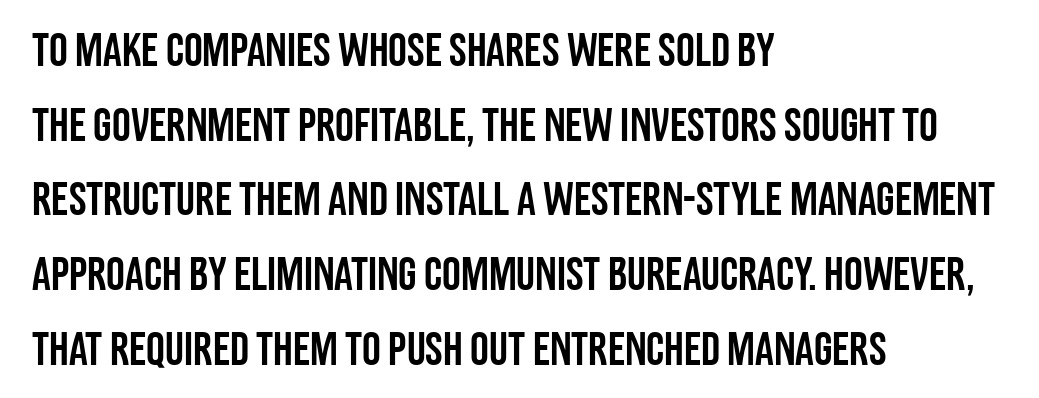
{"serif": "no", "italic": "no", "width": "condensed", "stroke_contrast": "low", "x_height": "large", "monospaced": "no", "underline": "no", "align": "left", "line_spacing": "normal", "line_spacing_ratio": 1.59, "letter_spacing": "normal", "letter_spacing_em": 0.0, "glyph_px": 47}
